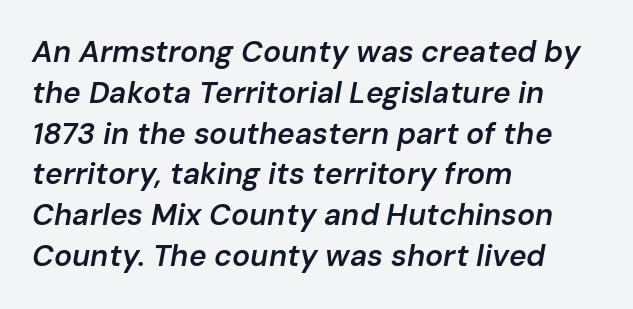
The passage shown leans; its letterforms are oblique. This sample has the flowing, uneven cadence of proportional lettering. Nobody touched the tracking dial on this one. Rows of type keep a routine distance in the vertical direction.
